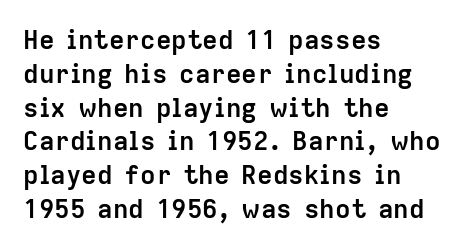
Notice how the stems are strictly vertical — no italics here. The passage shown is emphatically bold. Students, observe: this is what conventionally led text looks like. You could call the tracking neutral — neither tight nor loose. The ragged edge is on the right, which tells us the setting is flush left. Descenders are the only things crossing below the line.
